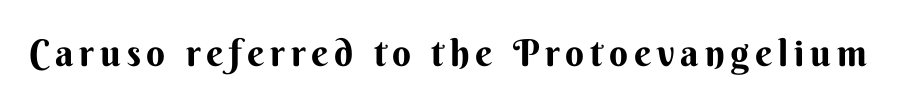
Q: Is the text italic (slanted)? A: No, it is upright.
Q: Is the typeface a serif or a sans-serif typeface? A: Sans-serif.
Q: Is the text underlined? A: No.
Q: Width (condensed, normal, or wide)? A: Normal.
Q: Stroke contrast? A: Medium.
Q: x-height? A: Small.
Q: Monospaced? A: No.
